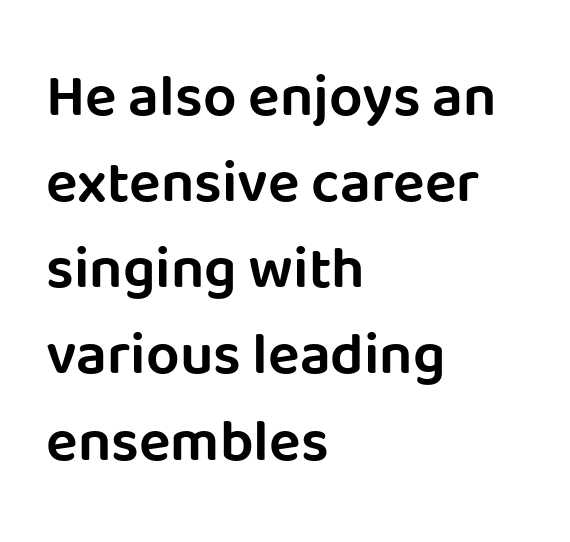
The rendering uses natural spacing where letterforms have individual widths. Every character sits straight up, as roman type does. Normally led — the rows are evenly, conventionally spaced. Nobody touched the tracking dial on this one. Does the type have serifs? No, each stem ends abruptly. Rule under the text: the space is simply empty.
